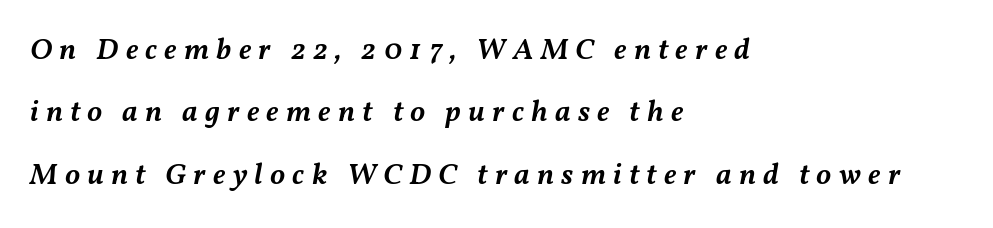
There's an unmistakable incline to the writing here. The tracking jumps out immediately: characters are airy and widely separated. Each letter keeps its own natural width here, so spacing adapts to shape. Caption: multi-line text, flush left, ragged right. This sample trades compactness for vertical openness between lines. The baseline area is clear.
